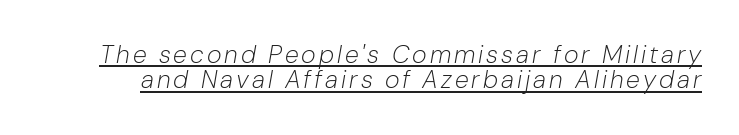
The image shows 25 px text type, italic (leaning right); set tight line spacing (1.02x), underlined.
